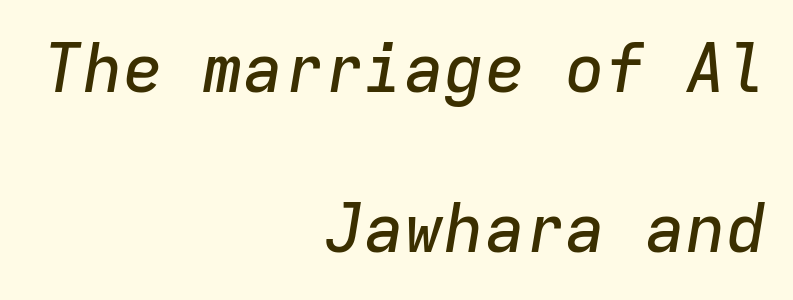
Q: Is the text italic (slanted)? A: Yes, it leans right by about 9 degrees.
Q: Is the text underlined? A: No.
Q: How is the paragraph aligned? A: Right-aligned.
Q: Is the spacing between letters normal or unusually wide? A: Normal.
Q: Is the spacing between lines tight, normal or loose? A: Loose.
Q: Width (condensed, normal, or wide)? A: Normal.
Q: Stroke contrast? A: Low.
Q: x-height? A: Medium.
Q: Monospaced? A: Yes.
